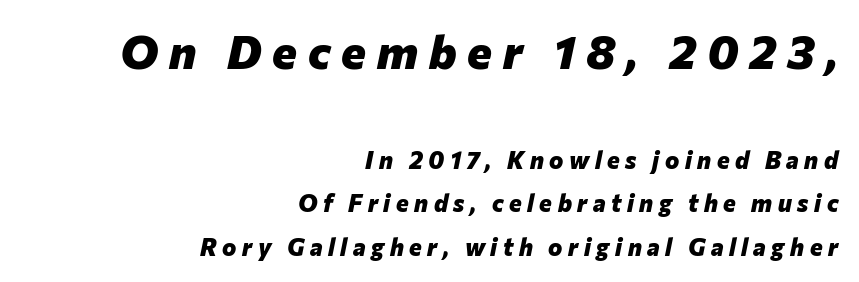
Substantial extra tracking has been applied to these lines. A student would call this right alignment; a typographer would say flush right, rag left. Heavy, bold letterforms. Spacing verdict: proportional, widths tailored to each character. The rendering shrinks the type as you move from the upper chunk to the lower. Observe the lean: these are italic letterforms.
